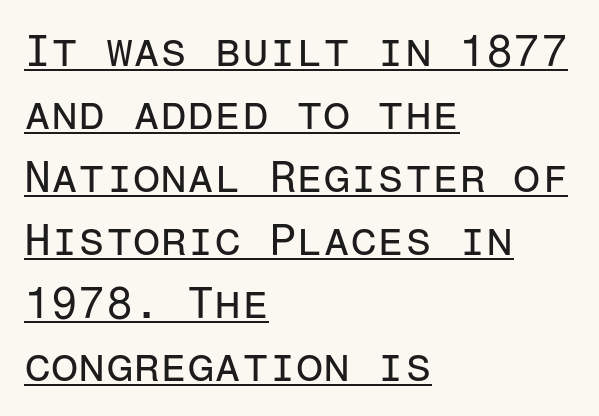
Q: Is the text bold? A: No.
Q: Is the text italic (slanted)? A: No, it is upright.
Q: Is the typeface a serif or a sans-serif typeface? A: Sans-serif.
Q: Is the text underlined? A: Yes.
Q: How is the paragraph aligned? A: Left-aligned.
Q: Is the spacing between letters normal or unusually wide? A: Normal.
Q: Is the spacing between lines tight, normal or loose? A: Normal.
Q: Width (condensed, normal, or wide)? A: Normal.
Q: Stroke contrast? A: Low.
Q: x-height? A: Medium.
Q: Monospaced? A: Yes.
